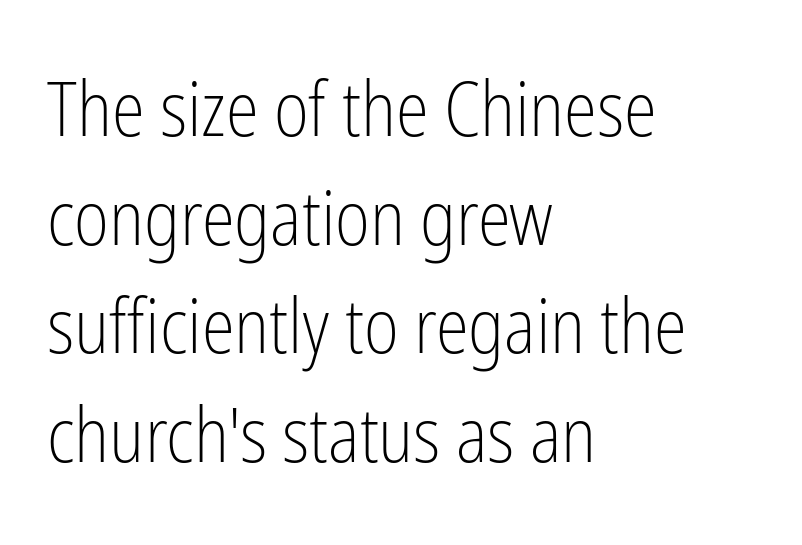
What stands out about the letter spacing? Nothing — it is the standard amount. The strip under each line holds only bare page. Line starts are locked; line ends wander. The strokes carry an ordinary text weight at most. A normal amount of white space separates one row of letters from the next.
